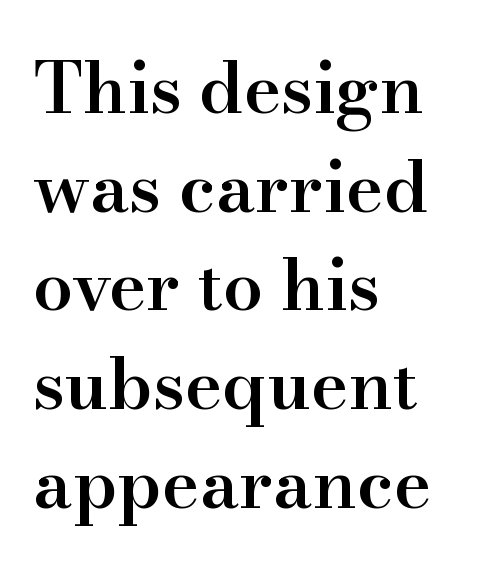
{"serif": "yes", "italic": "no", "bold": "semi", "weight": "semibold", "width": "normal", "stroke_contrast": "high", "x_height": "small", "monospaced": "no", "underline": "no", "align": "left", "line_spacing": "normal", "line_spacing_ratio": 1.39, "letter_spacing": "normal", "letter_spacing_em": 0.0, "glyph_px": 71}
